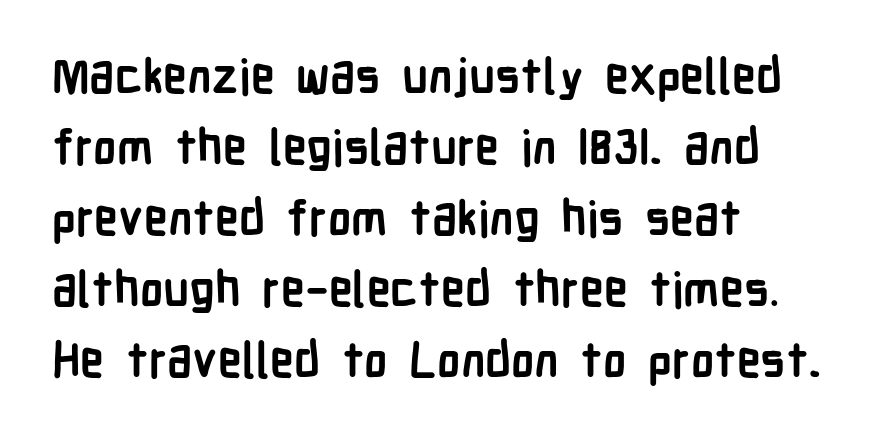
The image shows 48 px semibold, condensed sans-serif type, upright; set left-aligned, normal line spacing (1.48x), normal letter spacing, not underlined; low stroke contrast and a medium x-height.
